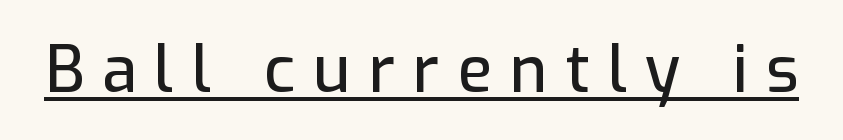
The image shows 64 px sans-serif type, upright; set unusually wide letter spacing (+0.28 em), underlined; low stroke contrast and a medium x-height.
